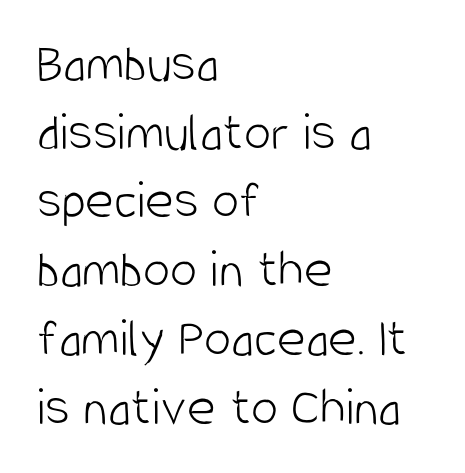
Check the space under the baseline: it is left empty. Every character sits straight up, as roman type does. The font family rendered here belongs to the sans-serif group. Line beginnings align vertically; line endings do not.
